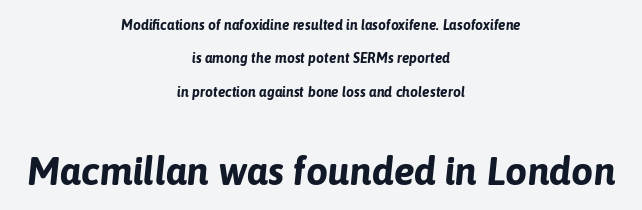
Q: Is the text bold? A: Yes.
Q: Is the text italic (slanted)? A: Yes, it leans right by about 6 degrees.
Q: Is the text underlined? A: No.
Q: How is the paragraph aligned? A: Centered.
Q: Is the spacing between letters normal or unusually wide? A: Normal.
Q: Is the spacing between lines tight, normal or loose? A: Loose.
Q: Which block of text is set in a larger size, the first (top) or the second (bottom)? A: The second (bottom) one.
Q: Width (condensed, normal, or wide)? A: Normal.
Q: Stroke contrast? A: Low.
Q: x-height? A: Medium.
Q: Monospaced? A: No.
